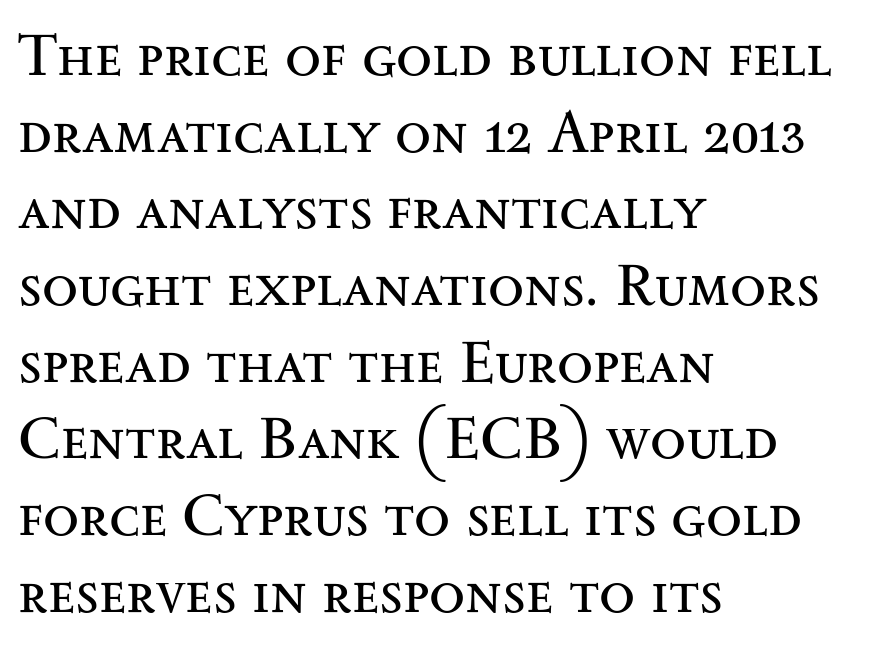
Q: Is the text bold? A: No.
Q: Is the text italic (slanted)? A: No, it is upright.
Q: Is the typeface a serif or a sans-serif typeface? A: Serif.
Q: Is the text underlined? A: No.
Q: How is the paragraph aligned? A: Left-aligned.
Q: Is the spacing between letters normal or unusually wide? A: Normal.
Q: Is the spacing between lines tight, normal or loose? A: Normal.
Q: Width (condensed, normal, or wide)? A: Wide.
Q: Stroke contrast? A: Medium.
Q: x-height? A: Small.
Q: Monospaced? A: No.
